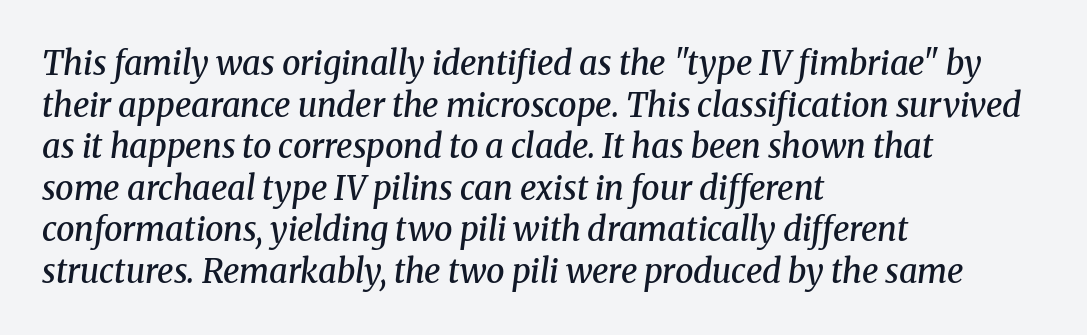
{"serif": "yes", "italic": "yes", "lean": "right", "slant_degrees": 8, "bold": "semi", "weight": "semibold", "width": "normal", "stroke_contrast": "medium", "x_height": "medium", "monospaced": "no", "underline": "no", "align": "left", "line_spacing": "normal", "line_spacing_ratio": 1.26, "letter_spacing": "normal", "letter_spacing_em": 0.0, "glyph_px": 33}
